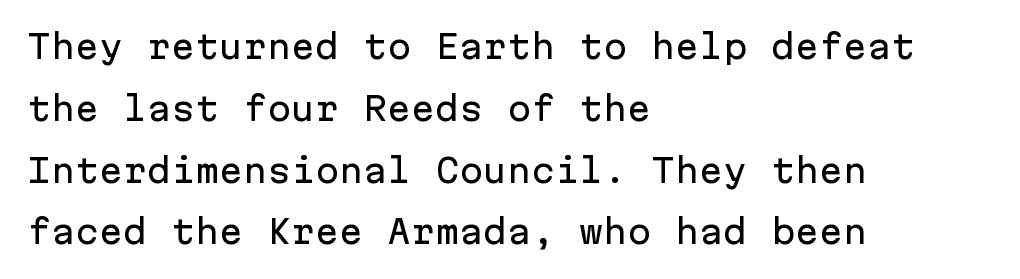
Q: Is the text italic (slanted)? A: No, it is upright.
Q: Is the typeface a serif or a sans-serif typeface? A: Sans-serif.
Q: Is the text underlined? A: No.
Q: How is the paragraph aligned? A: Left-aligned.
Q: Is the spacing between letters normal or unusually wide? A: Normal.
Q: Is the spacing between lines tight, normal or loose? A: Loose.
Q: Width (condensed, normal, or wide)? A: Normal.
Q: Stroke contrast? A: Low.
Q: x-height? A: Medium.
Q: Monospaced? A: Yes.
